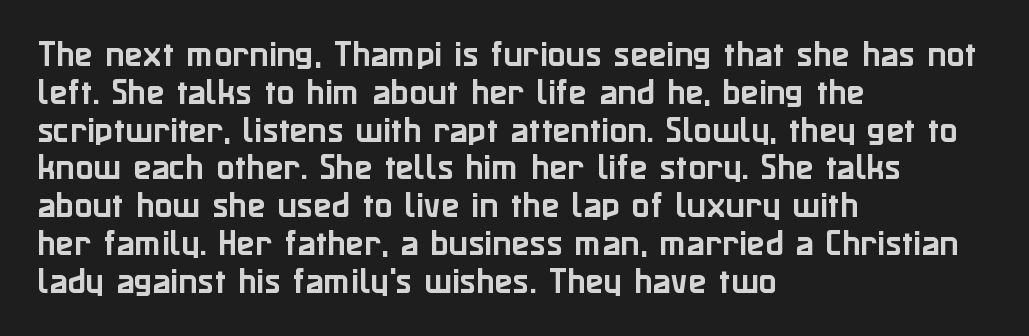
The image shows 30 px sans-serif type, upright; set left-aligned, normal line spacing (1.26x), normal letter spacing, not underlined; low stroke contrast and a medium x-height.
